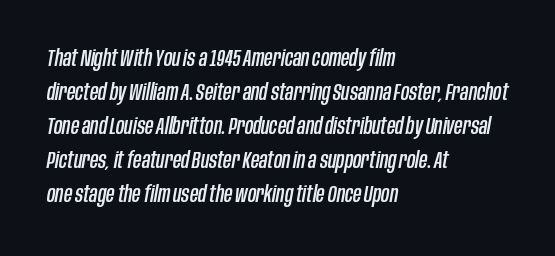
{"italic": "yes", "lean": "right", "slant_degrees": 10, "underline": "no", "align": "left", "line_spacing": "normal", "line_spacing_ratio": 1.48, "letter_spacing": "normal", "letter_spacing_em": 0.0, "glyph_px": 23}
